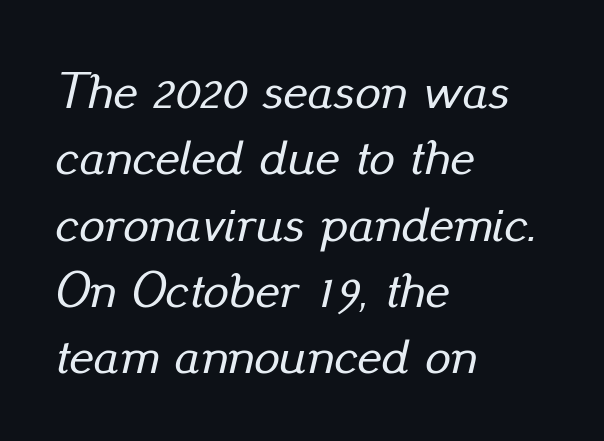
Q: Is the text italic (slanted)? A: Yes, it leans right by about 13 degrees.
Q: Is the text underlined? A: No.
Q: How is the paragraph aligned? A: Left-aligned.
Q: Is the spacing between letters normal or unusually wide? A: Normal.
Q: Is the spacing between lines tight, normal or loose? A: Normal.
Q: Width (condensed, normal, or wide)? A: Normal.
Q: Stroke contrast? A: Low.
Q: x-height? A: Small.
Q: Monospaced? A: No.
